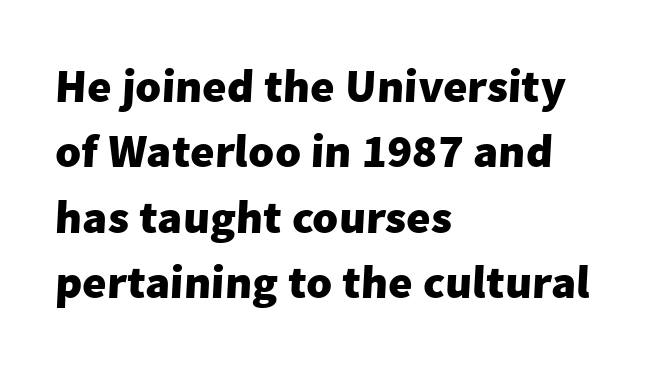
The image shows 47 px heavy sans-serif type; set left-aligned, normal line spacing (1.39x), normal letter spacing, not underlined; low stroke contrast and a medium x-height.
